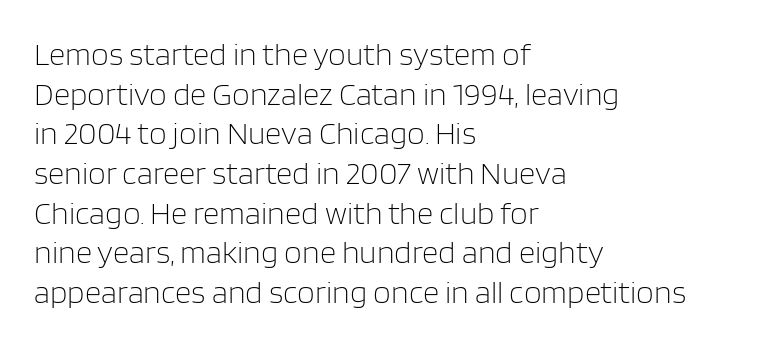
The image shows 32 px light sans-serif type, upright; set left-aligned, line spacing 1.24x, normal letter spacing, not underlined; low stroke contrast and a large x-height.
